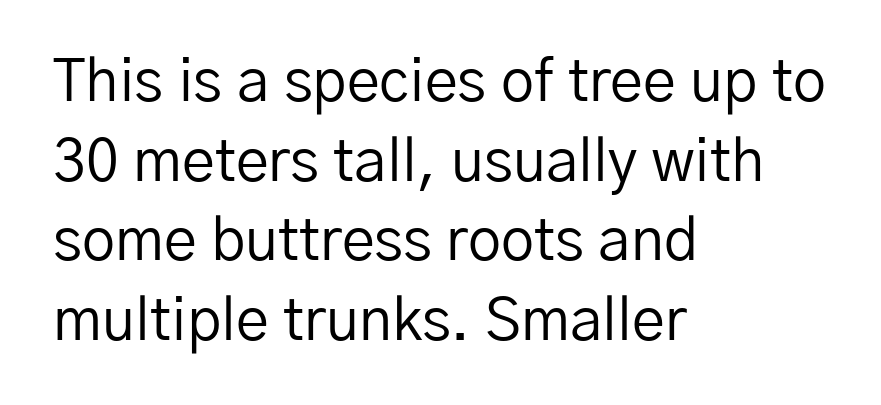
The space beneath each line is pristine and unruled. Stroke terminals: plain, sans-serif. The typesetter chose a ragged-right arrangement here. These lines are rendered in a variable-pitch font. The letterforms sit shoulder to shoulder at normal distance. Nothing heavy about these letters — not bold at all.
